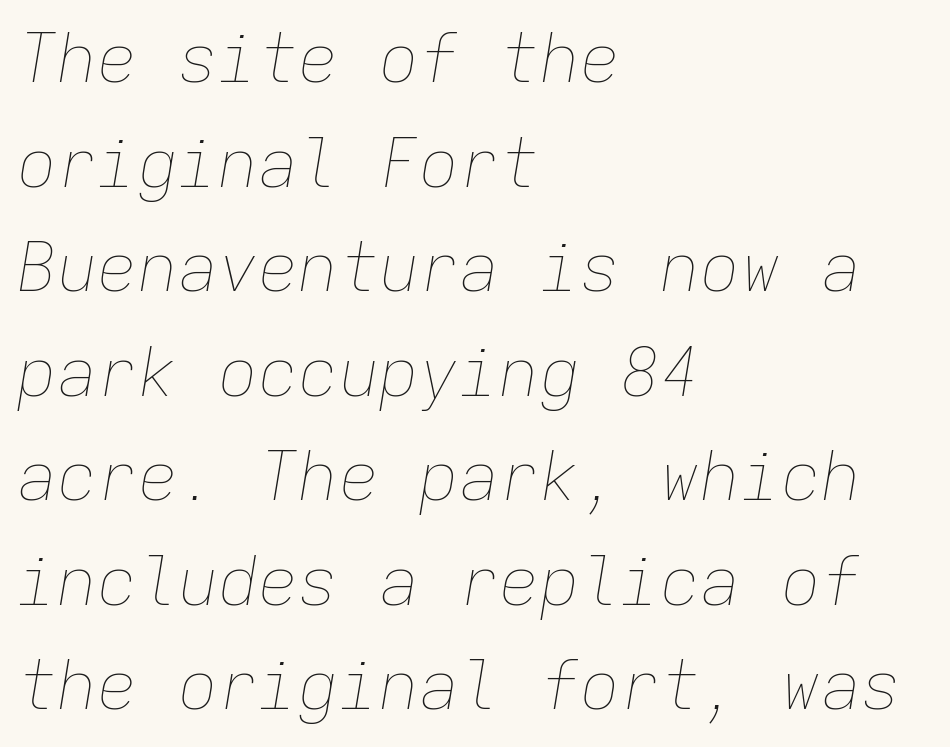
Vertical spacing — default. You could count columns in this text — the font is strictly monospaced. Just letters on the line, the space beneath them empty. This sample uses an oblique cut, with every glyph tilted off the vertical. This sample uses plain, unmodified letter spacing.
